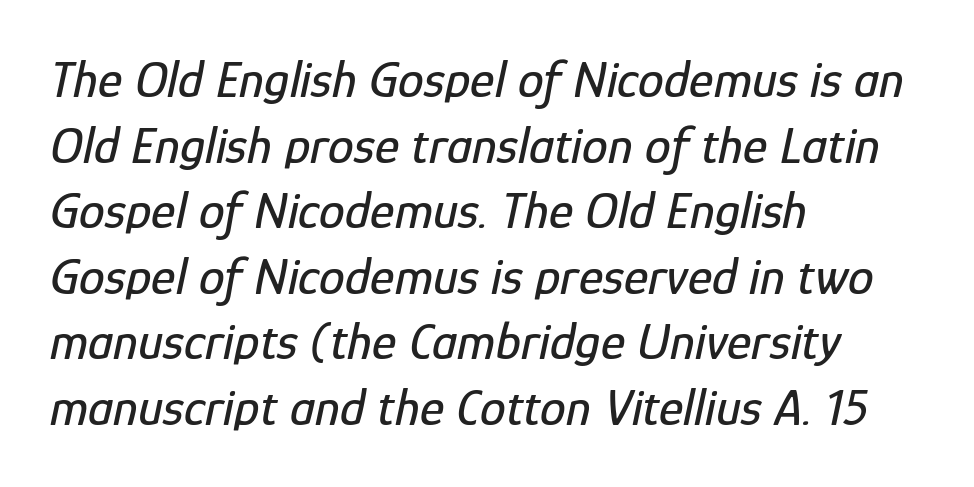
Q: Is the text italic (slanted)? A: Yes, it leans right by about 12 degrees.
Q: Is the text underlined? A: No.
Q: How is the paragraph aligned? A: Left-aligned.
Q: Is the spacing between letters normal or unusually wide? A: Normal.
Q: Is the spacing between lines tight, normal or loose? A: Normal.
Q: Width (condensed, normal, or wide)? A: Condensed.
Q: Stroke contrast? A: Low.
Q: x-height? A: Medium.
Q: Monospaced? A: No.
